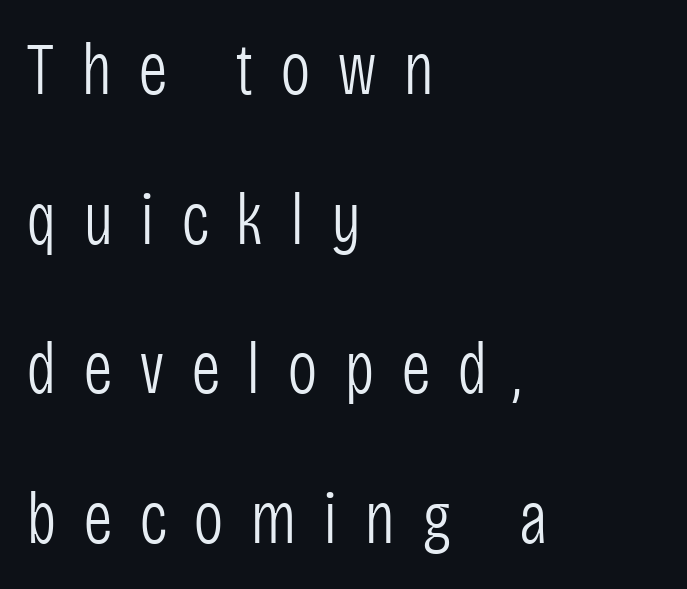
Vertical stems look standard width or narrower in stroke. The paragraph has a hard left edge and a soft right edge. Each row of text sits above clean, open space. What's the leading like? Stretched, with rows far apart.
